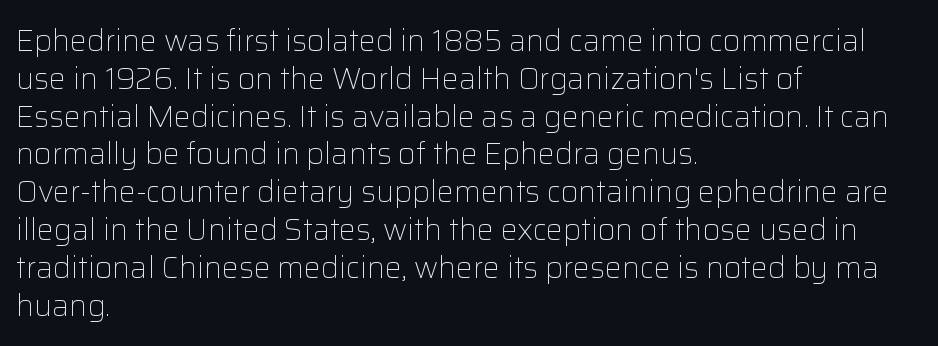
The foot of each line stays bare and open. Stroke thickness stays within the range of a standard reading face or lighter. Does the leading feel generous? No, just average. Here the designer chose a conventional face with non-uniform glyph widths.
